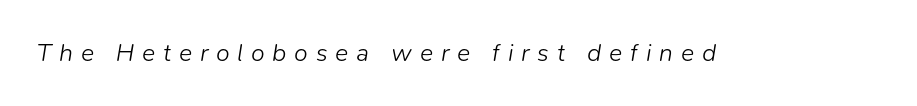
This is oblique type, the kind used for emphasis or titles. The passage shown has open, widely tracked lettering throughout. Is this a heavy cut? Hardly; it is regular or lighter. This rendering features lettering with no underline.
